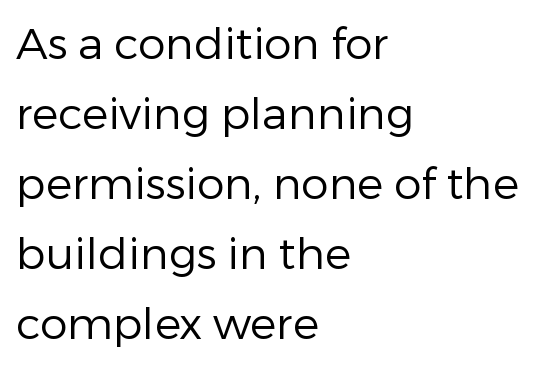
These lines are rendered in a variable-pitch font. This sample is left-justified, so line endings fall wherever the words run out. It's the straight-up-and-down kind of type. The zone under the glyphs is completely vacant. You could call the tracking neutral — neither tight nor loose. Compared with a typical body face, this is equally light or lighter still.
